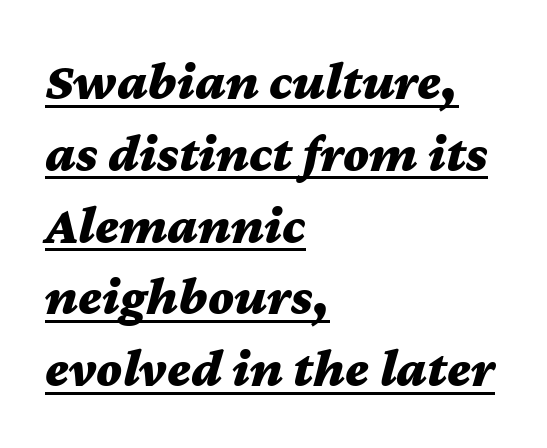
The image shows 54 px bold, wide type, italic (leaning right); set left-aligned, normal line spacing (1.33x), normal letter spacing, underlined; medium stroke contrast and a medium x-height.
